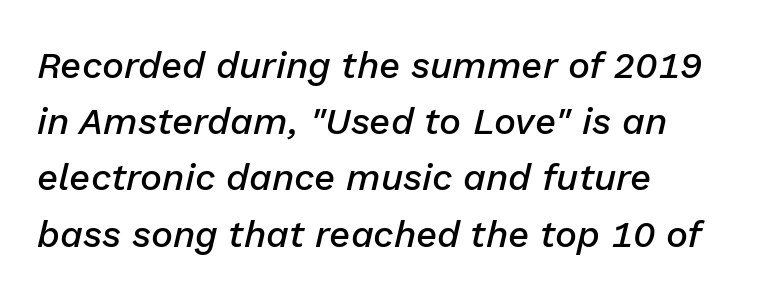
Q: Is the text bold? A: Semi-bold.
Q: Is the text italic (slanted)? A: Yes, it leans right by about 13 degrees.
Q: Is the text underlined? A: No.
Q: How is the paragraph aligned? A: Left-aligned.
Q: Is the spacing between letters normal or unusually wide? A: Normal.
Q: Is the spacing between lines tight, normal or loose? A: Normal.
Q: Width (condensed, normal, or wide)? A: Normal.
Q: Stroke contrast? A: Low.
Q: x-height? A: Medium.
Q: Monospaced? A: No.
